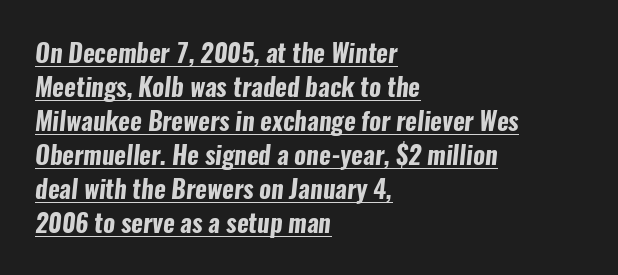
The image shows 25 px bold type; set left-aligned, normal line spacing (1.36x), normal letter spacing, underlined.
